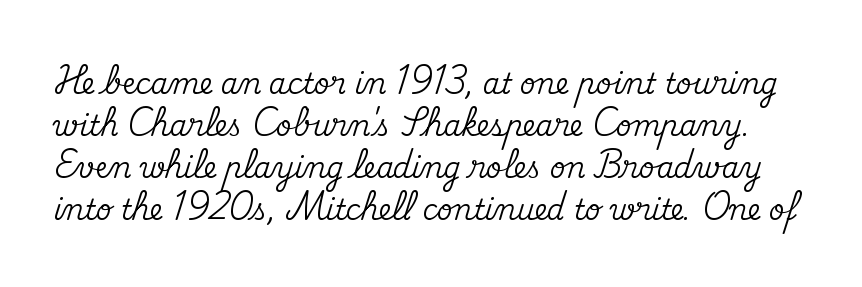
The image shows 28 px serif type; set normal line spacing (1.5x), normal letter spacing, not underlined; medium stroke contrast and a small x-height.
